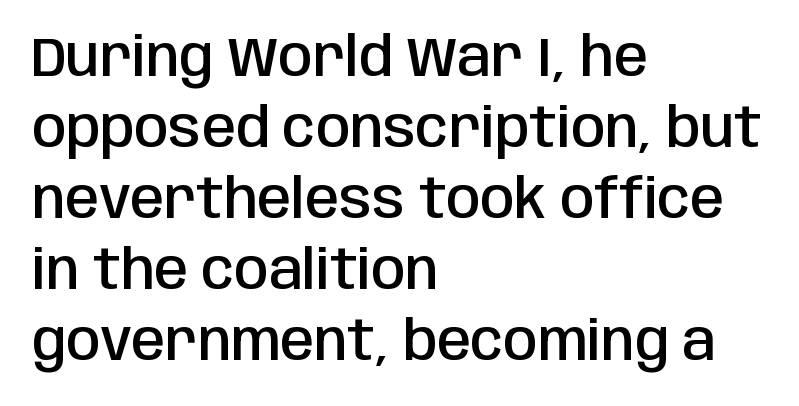
Q: Is the text bold? A: Semi-bold.
Q: Is the text italic (slanted)? A: No, it is upright.
Q: Is the typeface a serif or a sans-serif typeface? A: Sans-serif.
Q: Is the text underlined? A: No.
Q: How is the paragraph aligned? A: Left-aligned.
Q: Is the spacing between letters normal or unusually wide? A: Normal.
Q: Is the spacing between lines tight, normal or loose? A: Normal.
Q: Width (condensed, normal, or wide)? A: Condensed.
Q: Stroke contrast? A: Low.
Q: x-height? A: Large.
Q: Monospaced? A: No.
